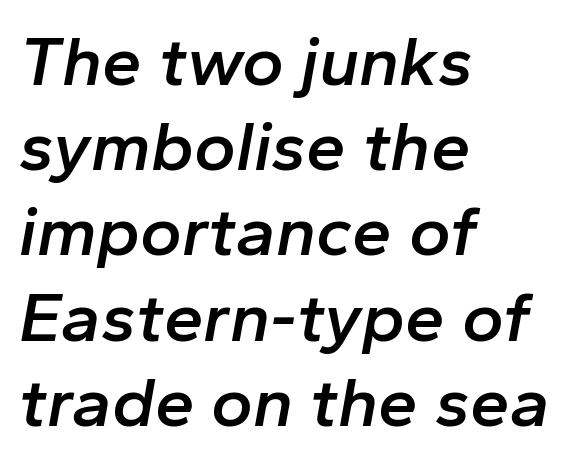
{"italic": "yes", "lean": "right", "slant_degrees": 10, "bold": "semi", "weight": "semibold", "width": "normal", "stroke_contrast": "low", "x_height": "medium", "monospaced": "no", "underline": "no", "align": "left", "line_spacing_ratio": 1.2, "letter_spacing": "normal", "letter_spacing_em": 0.0, "glyph_px": 71}
